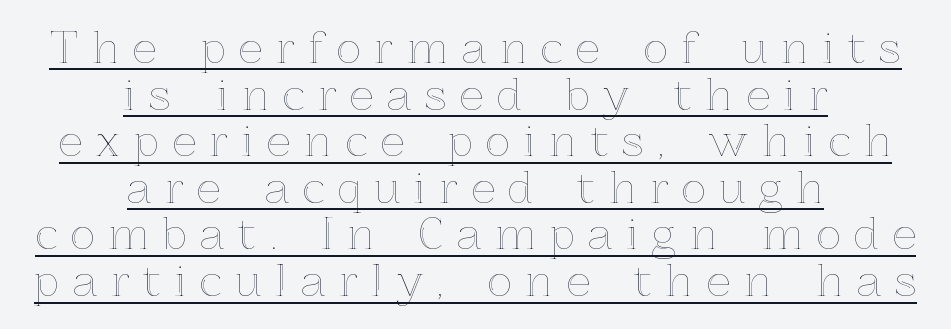
{"italic": "no", "width": "normal", "x_height": "medium", "monospaced": "no", "underline": "yes", "align": "center", "line_spacing": "tight", "line_spacing_ratio": 1.11, "letter_spacing": "wide", "letter_spacing_em": 0.33, "glyph_px": 42}
